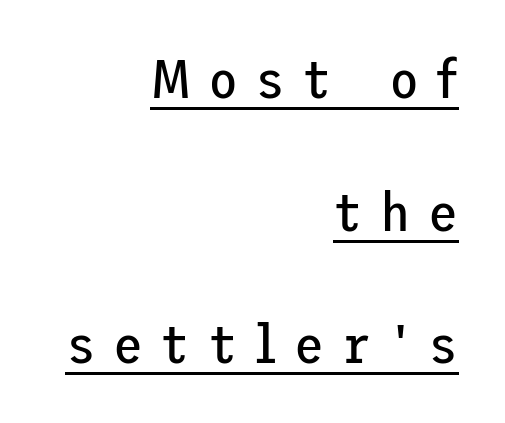
{"serif": "no", "italic": "no", "bold": "no", "weight": "regular", "width": "normal", "stroke_contrast": "low", "x_height": "medium", "underline": "yes", "align": "right", "line_spacing": "loose", "line_spacing_ratio": 2.41, "letter_spacing": "wide", "letter_spacing_em": 0.31, "glyph_px": 55}
